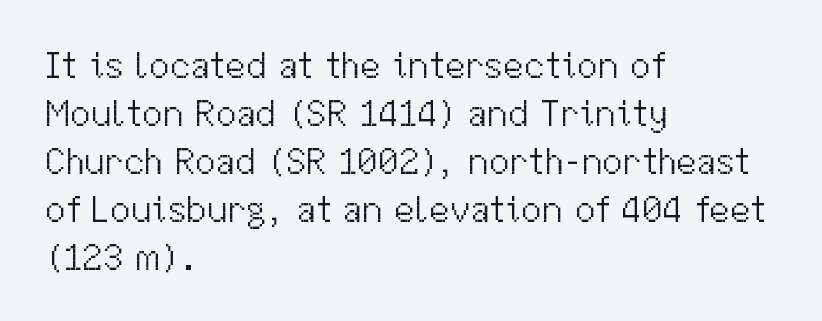
Q: Is the text bold? A: No.
Q: Is the text italic (slanted)? A: No, it is upright.
Q: Is the typeface a serif or a sans-serif typeface? A: Sans-serif.
Q: Is the text underlined? A: No.
Q: How is the paragraph aligned? A: Left-aligned.
Q: Is the spacing between letters normal or unusually wide? A: Normal.
Q: Is the spacing between lines tight, normal or loose? A: Normal.
Q: Width (condensed, normal, or wide)? A: Normal.
Q: Stroke contrast? A: Medium.
Q: x-height? A: Medium.
Q: Monospaced? A: No.
